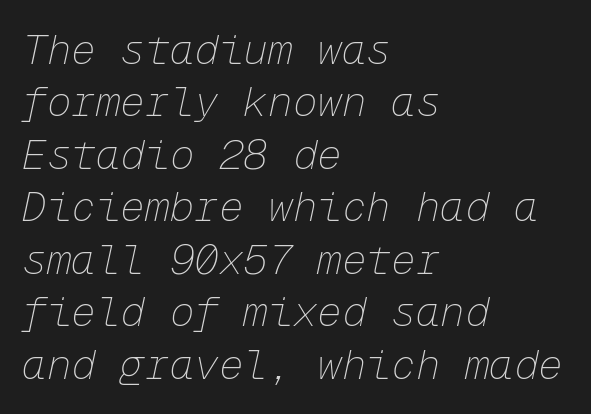
The image shows 41 px thin type, italic (leaning right), monospaced; set left-aligned, normal line spacing (1.28x), normal letter spacing, not underlined; low stroke contrast and a medium x-height.
